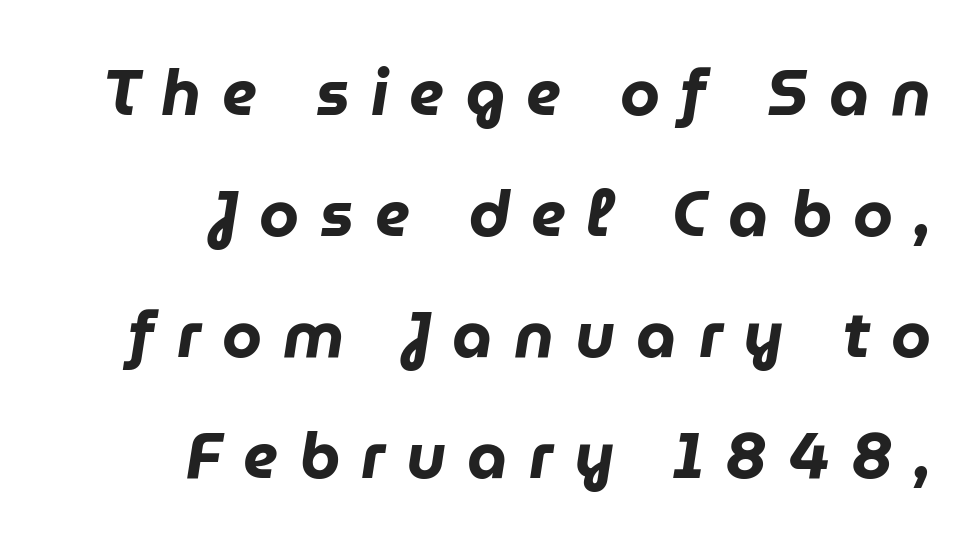
The letters are spread apart with noticeably loose tracking. Bold? Absolutely — the strokes are thick and heavy. The text block is weighted toward the right margin, trailing off unevenly leftward. The passage shown is not underscored anywhere.
